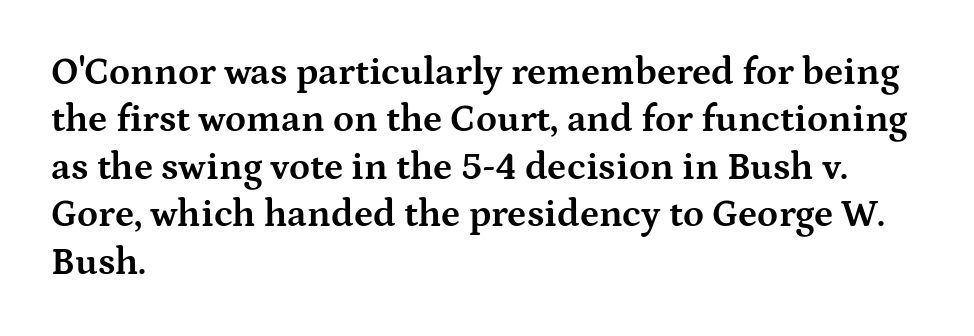
{"serif": "yes", "italic": "no", "bold": "yes", "weight": "bold", "width": "wide", "stroke_contrast": "medium", "x_height": "medium", "monospaced": "no", "underline": "no", "align": "left", "line_spacing": "normal", "line_spacing_ratio": 1.25, "letter_spacing": "normal", "letter_spacing_em": 0.0, "glyph_px": 38}
